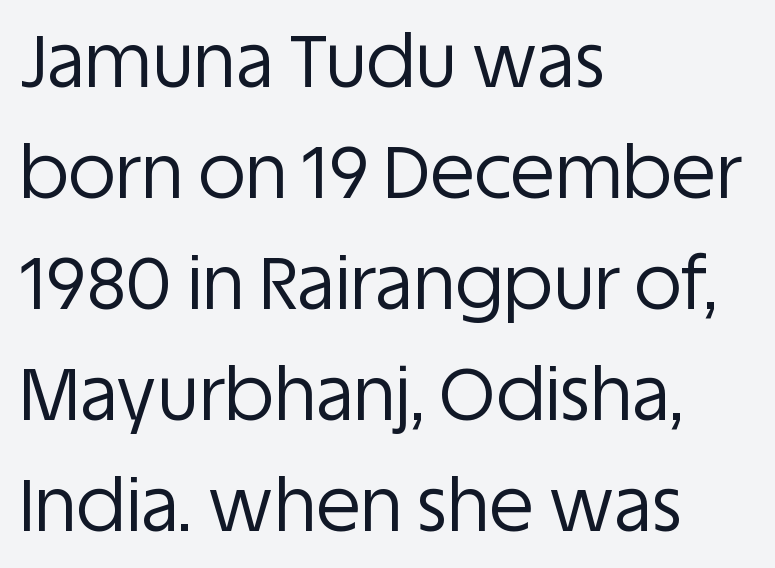
Q: Is the text bold? A: No.
Q: Is the text italic (slanted)? A: No, it is upright.
Q: Is the typeface a serif or a sans-serif typeface? A: Sans-serif.
Q: Is the text underlined? A: No.
Q: How is the paragraph aligned? A: Left-aligned.
Q: Is the spacing between letters normal or unusually wide? A: Normal.
Q: Is the spacing between lines tight, normal or loose? A: Normal.
Q: Width (condensed, normal, or wide)? A: Normal.
Q: Stroke contrast? A: Low.
Q: x-height? A: Large.
Q: Monospaced? A: No.
